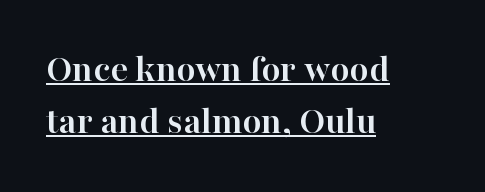
Q: Is the text bold? A: Yes.
Q: Is the text italic (slanted)? A: No, it is upright.
Q: Is the typeface a serif or a sans-serif typeface? A: Serif.
Q: Is the text underlined? A: Yes.
Q: How is the paragraph aligned? A: Left-aligned.
Q: Is the spacing between letters normal or unusually wide? A: Normal.
Q: Is the spacing between lines tight, normal or loose? A: Normal.
Q: Width (condensed, normal, or wide)? A: Normal.
Q: Stroke contrast? A: High.
Q: x-height? A: Medium.
Q: Monospaced? A: No.
